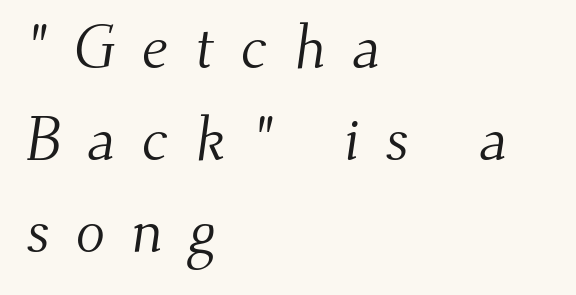
Q: Is the text bold? A: No.
Q: Is the typeface a serif or a sans-serif typeface? A: Serif.
Q: Is the text underlined? A: No.
Q: How is the paragraph aligned? A: Left-aligned.
Q: Is the spacing between letters normal or unusually wide? A: Unusually wide.
Q: Is the spacing between lines tight, normal or loose? A: Normal.
Q: Width (condensed, normal, or wide)? A: Normal.
Q: Stroke contrast? A: Medium.
Q: x-height? A: Small.
Q: Monospaced? A: No.
